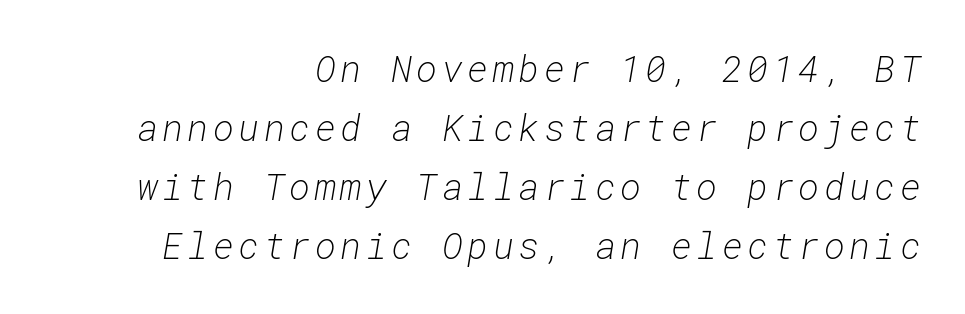
{"italic": "yes", "lean": "right", "slant_degrees": 10, "bold": "no", "weight": "light", "width": "normal", "stroke_contrast": "low", "x_height": "medium", "monospaced": "yes", "underline": "no", "align": "right", "line_spacing": "normal", "line_spacing_ratio": 1.64, "glyph_px": 36}
